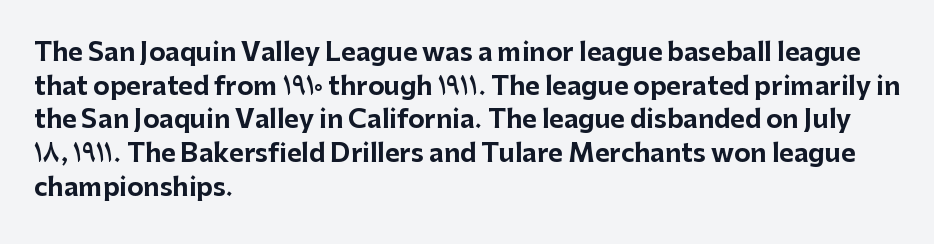
{"italic": "no", "bold": "yes", "underline": "no", "align": "left", "line_spacing": "normal", "line_spacing_ratio": 1.35, "letter_spacing": "normal", "letter_spacing_em": 0.0, "glyph_px": 25}
